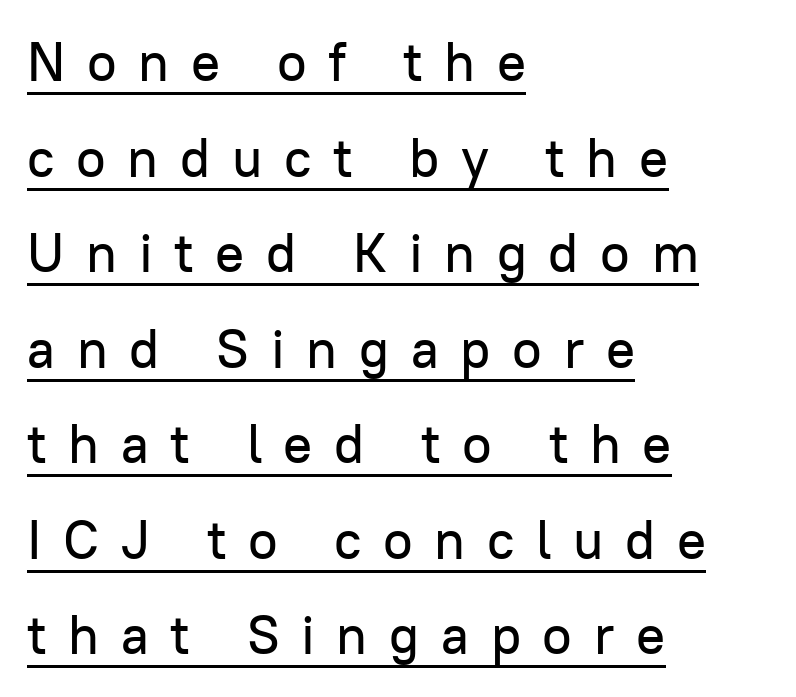
Q: Is the text italic (slanted)? A: No, it is upright.
Q: Is the typeface a serif or a sans-serif typeface? A: Sans-serif.
Q: Is the text underlined? A: Yes.
Q: How is the paragraph aligned? A: Left-aligned.
Q: Is the spacing between letters normal or unusually wide? A: Unusually wide.
Q: Width (condensed, normal, or wide)? A: Normal.
Q: Stroke contrast? A: Low.
Q: x-height? A: Medium.
Q: Monospaced? A: No.
